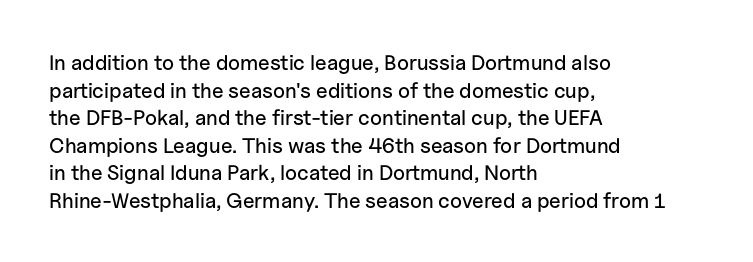
Q: Is the text italic (slanted)? A: No, it is upright.
Q: Is the text underlined? A: No.
Q: How is the paragraph aligned? A: Left-aligned.
Q: Is the spacing between letters normal or unusually wide? A: Normal.
Q: Is the spacing between lines tight, normal or loose? A: Normal.
